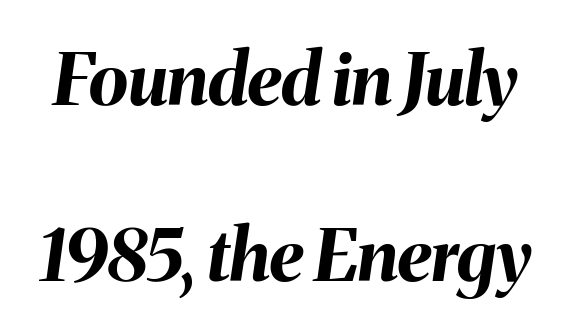
The image shows 72 px bold type, italic (leaning right); set loose line spacing (2.45x), normal letter spacing, not underlined; medium stroke contrast and a medium x-height.
